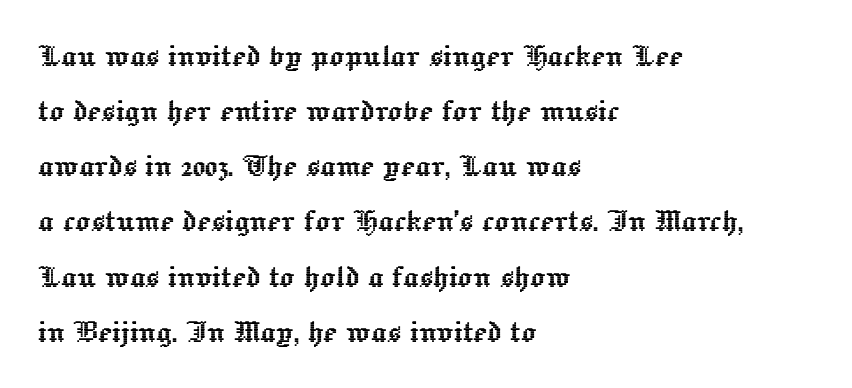
{"italic": "no", "width": "normal", "x_height": "medium", "monospaced": "no", "underline": "no", "align": "left", "line_spacing": "normal", "line_spacing_ratio": 1.49, "letter_spacing": "normal", "letter_spacing_em": 0.0, "glyph_px": 37}
